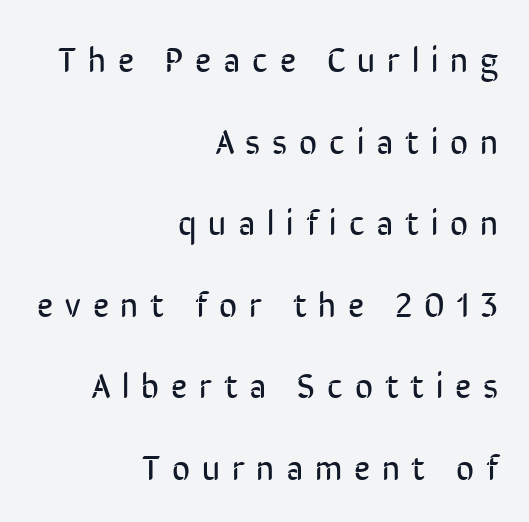
Posture: vertical. Each row of text sits above clean, open space. Think of a printed novel: that variable character pitch is what you see here. Caption: face not bold, strokes unweighted. Display-style spreading of the glyphs; the letterfit is very open.
